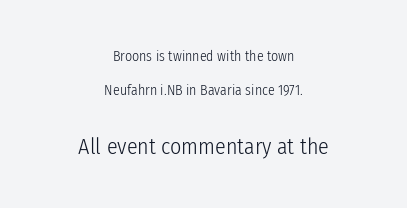
Q: Is the text bold? A: No.
Q: Is the text italic (slanted)? A: No, it is upright.
Q: Is the text underlined? A: No.
Q: How is the paragraph aligned? A: Centered.
Q: Is the spacing between letters normal or unusually wide? A: Normal.
Q: Is the spacing between lines tight, normal or loose? A: Loose.
Q: Which block of text is set in a larger size, the first (top) or the second (bottom)? A: The second (bottom) one.
